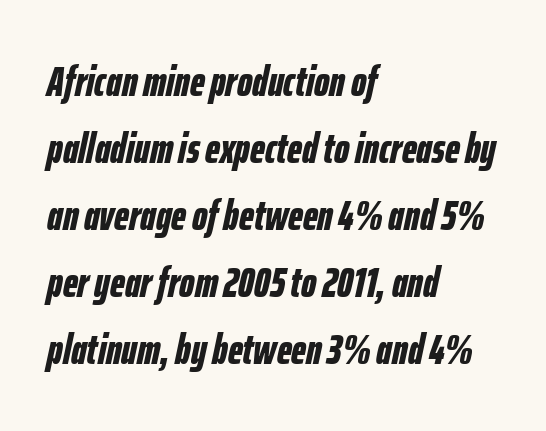
Q: Is the text bold? A: Yes.
Q: Is the text italic (slanted)? A: Yes, it leans right by about 12 degrees.
Q: Is the text underlined? A: No.
Q: How is the paragraph aligned? A: Left-aligned.
Q: Is the spacing between letters normal or unusually wide? A: Normal.
Q: Is the spacing between lines tight, normal or loose? A: Normal.
Q: Width (condensed, normal, or wide)? A: Condensed.
Q: Stroke contrast? A: Low.
Q: x-height? A: Medium.
Q: Monospaced? A: No.
